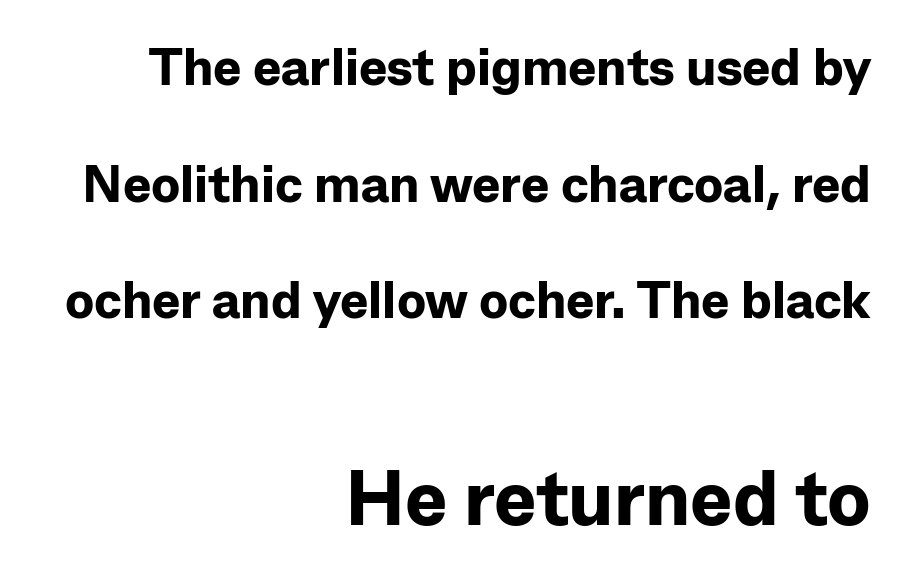
{"serif": "no", "italic": "no", "bold": "yes", "weight": "bold", "width": "normal", "stroke_contrast": "low", "x_height": "medium", "monospaced": "no", "underline": "no", "align": "right", "line_spacing": "loose", "line_spacing_ratio": 2.2, "letter_spacing": "normal", "letter_spacing_em": 0.0, "larger_block": "second", "size_ratio": 1.49, "glyph_px": 79}
